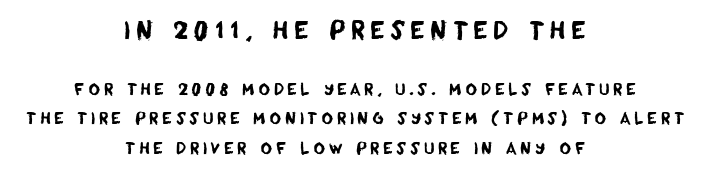
The image shows 24 px text type; set centered, line spacing 1.85x, unusually wide letter spacing (+0.2 em), not underlined; the first (top) block is 1.5x larger.
